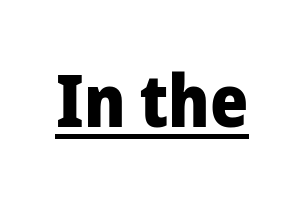
You could call the tracking neutral — neither tight nor loose. Thick stems and heavy bowls — unmistakably bold. To sum up the face: it is a sans, with no serifs. Looks like someone drew a line under every word here. The letters stand straight up with perfectly vertical stems. You could not count columns in this text — the font is proportionally spaced.
